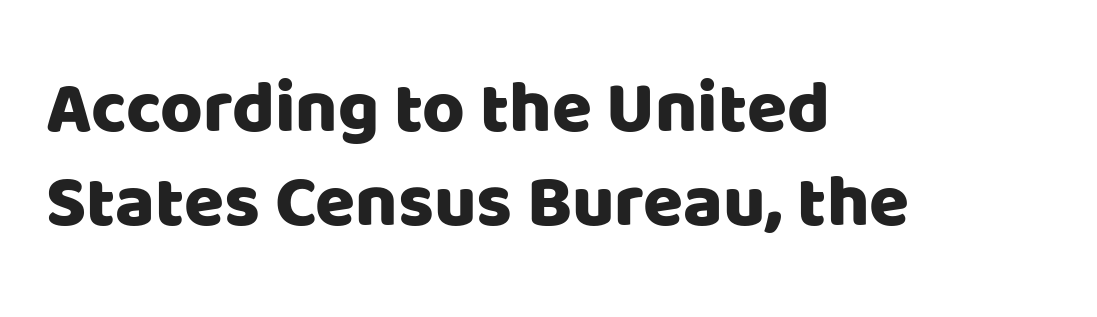
{"serif": "no", "italic": "no", "width": "normal", "stroke_contrast": "low", "x_height": "large", "monospaced": "no", "underline": "no", "align": "left", "line_spacing": "normal", "line_spacing_ratio": 1.29, "letter_spacing": "normal", "letter_spacing_em": 0.0, "glyph_px": 73}
